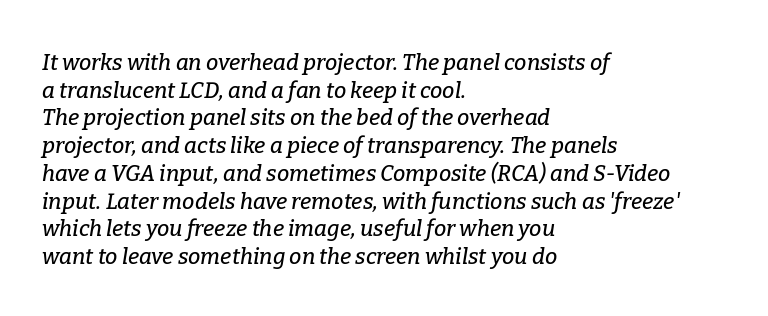
The image shows 22 px text type, italic (leaning right); set left-aligned, normal line spacing (1.26x), normal letter spacing, not underlined.
